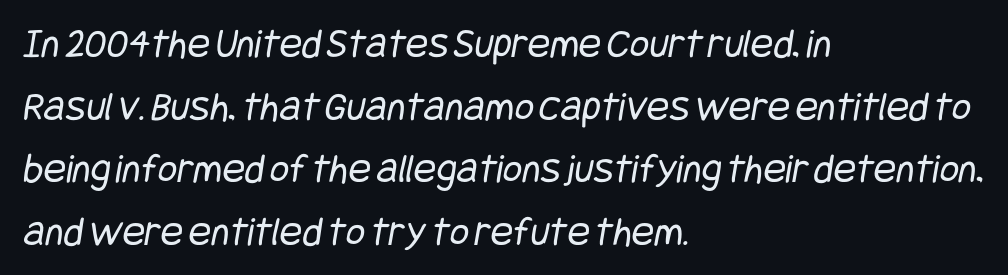
The image shows 42 px regular-weight, condensed sans-serif type; set left-aligned, normal line spacing (1.49x), normal letter spacing, not underlined; low stroke contrast and a large x-height.
